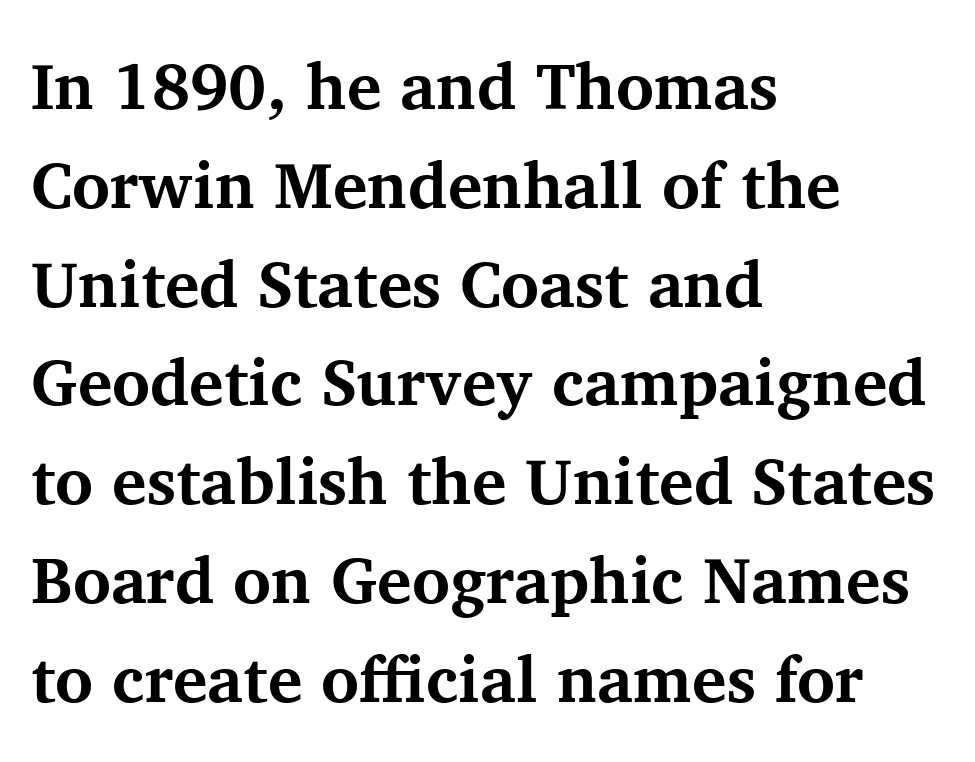
Q: Is the text bold? A: Yes.
Q: Is the text italic (slanted)? A: No, it is upright.
Q: Is the typeface a serif or a sans-serif typeface? A: Serif.
Q: Is the text underlined? A: No.
Q: How is the paragraph aligned? A: Left-aligned.
Q: Is the spacing between letters normal or unusually wide? A: Normal.
Q: Is the spacing between lines tight, normal or loose? A: Normal.
Q: Width (condensed, normal, or wide)? A: Normal.
Q: Stroke contrast? A: Medium.
Q: x-height? A: Medium.
Q: Monospaced? A: No.
